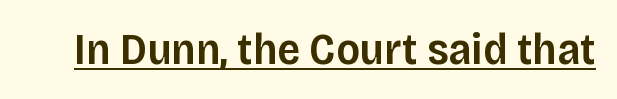
The image shows 45 px semibold sans-serif type, upright; set normal letter spacing, underlined; low stroke contrast and a large x-height.
